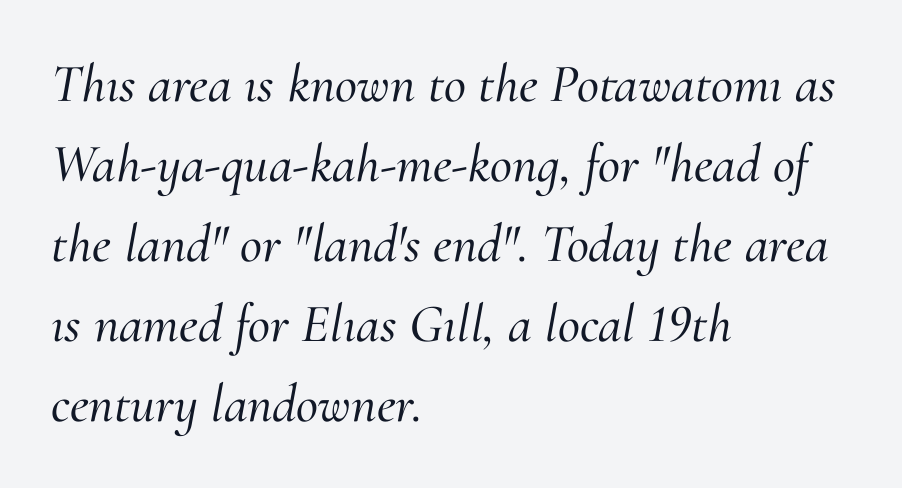
The image shows 54 px serif type, italic (leaning right); set left-aligned, normal line spacing (1.48x), normal letter spacing, not underlined; medium stroke contrast and a small x-height.
